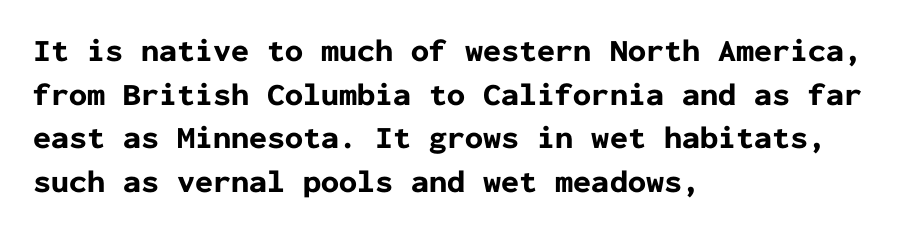
Nobody touched the tracking dial on this one. The foot of each line stays bare and open. One glance says typical: line gaps are just what's usual. Line starts are locked; line ends wander.
